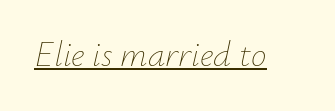
The image shows 35 px thin type, italic (leaning right); set normal letter spacing, underlined; low stroke contrast and a small x-height.
